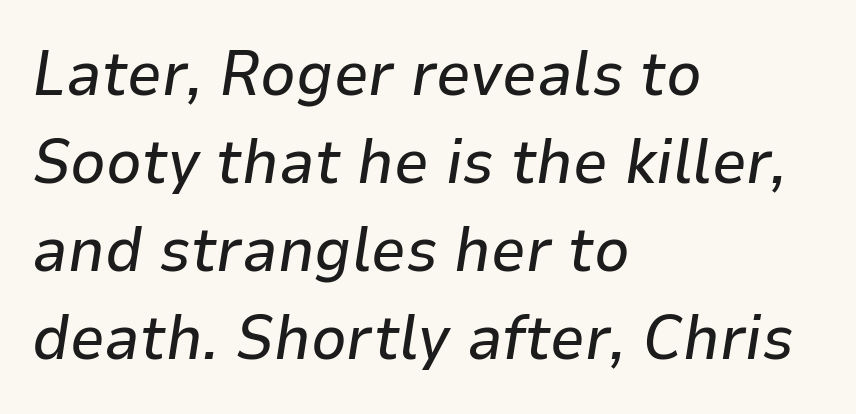
These lines are rendered in a variable-pitch font. Short note: letters normally spaced. Italic? Definitely — the glyphs are oblique. Students, observe: this is what conventionally led text looks like. Words float on clear page, feet unadorned.
